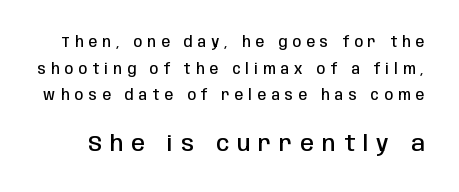
{"italic": "no", "bold": "semi", "underline": "no", "line_spacing": "loose", "line_spacing_ratio": 1.91, "letter_spacing": "wide", "letter_spacing_em": 0.37, "larger_block": "second", "size_ratio": 1.57, "glyph_px": 22}
